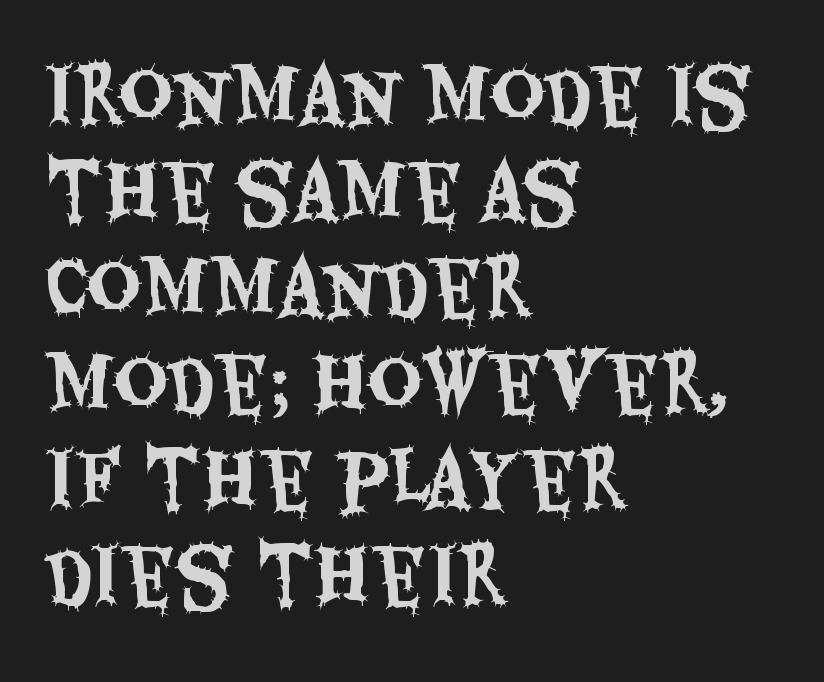
Q: Is the text italic (slanted)? A: No, it is upright.
Q: Is the typeface a serif or a sans-serif typeface? A: Sans-serif.
Q: Is the text underlined? A: No.
Q: How is the paragraph aligned? A: Left-aligned.
Q: Is the spacing between letters normal or unusually wide? A: Normal.
Q: Is the spacing between lines tight, normal or loose? A: Normal.
Q: Width (condensed, normal, or wide)? A: Condensed.
Q: Stroke contrast? A: Medium.
Q: x-height? A: Large.
Q: Monospaced? A: No.
